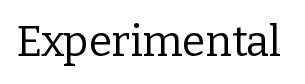
{"serif": "yes", "italic": "no", "bold": "no", "weight": "regular", "width": "normal", "stroke_contrast": "low", "x_height": "medium", "monospaced": "no", "underline": "no", "letter_spacing": "normal", "letter_spacing_em": 0.0, "glyph_px": 42}
